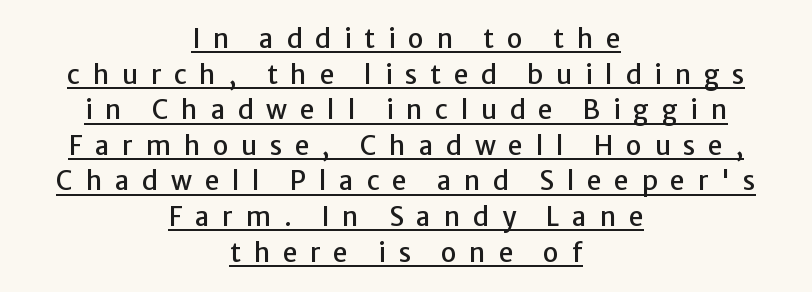
The image shows 26 px text type, upright; set centered, normal line spacing (1.37x), unusually wide letter spacing (+0.49 em), underlined.
